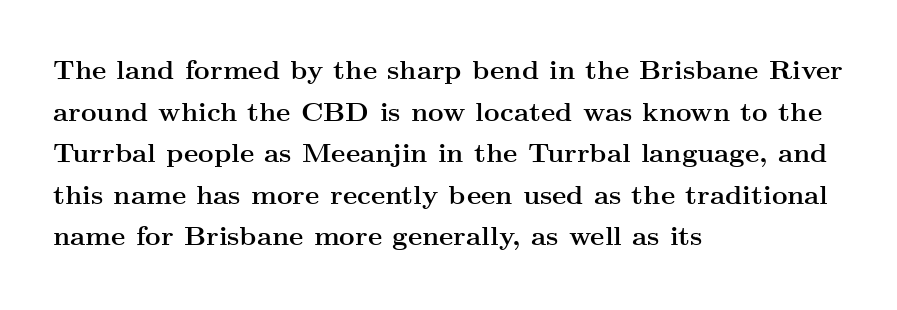
This sample keeps an unexceptional amount of space between lines. Which margin do the lines hug? The left one — the right edge is uneven. The specimen omits any rule beneath the text block's lines. Students, note that the glyphs here touch the page at normal intervals. This is heavy type, rendered in bold.
